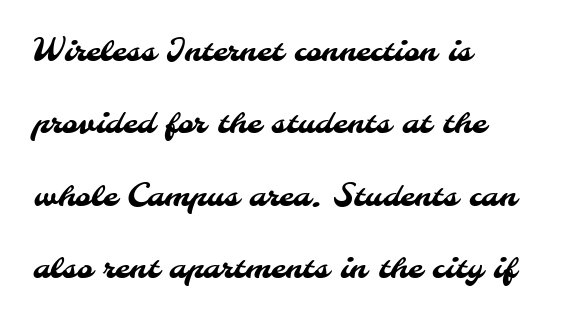
{"serif": "no", "width": "normal", "stroke_contrast": "medium", "x_height": "small", "monospaced": "no", "underline": "no", "align": "left", "line_spacing": "loose", "line_spacing_ratio": 2.41, "letter_spacing": "normal", "letter_spacing_em": 0.0, "glyph_px": 30}
